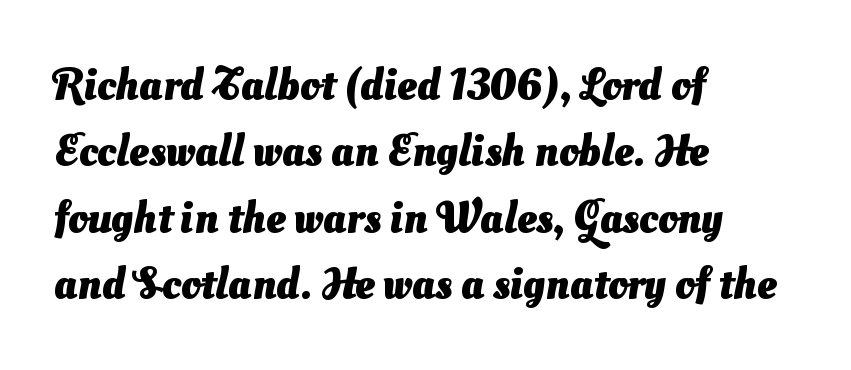
Q: Is the text bold? A: Yes.
Q: Is the typeface a serif or a sans-serif typeface? A: Sans-serif.
Q: Is the text underlined? A: No.
Q: How is the paragraph aligned? A: Left-aligned.
Q: Is the spacing between letters normal or unusually wide? A: Normal.
Q: Is the spacing between lines tight, normal or loose? A: Normal.
Q: Width (condensed, normal, or wide)? A: Normal.
Q: Stroke contrast? A: Medium.
Q: x-height? A: Small.
Q: Monospaced? A: No.
